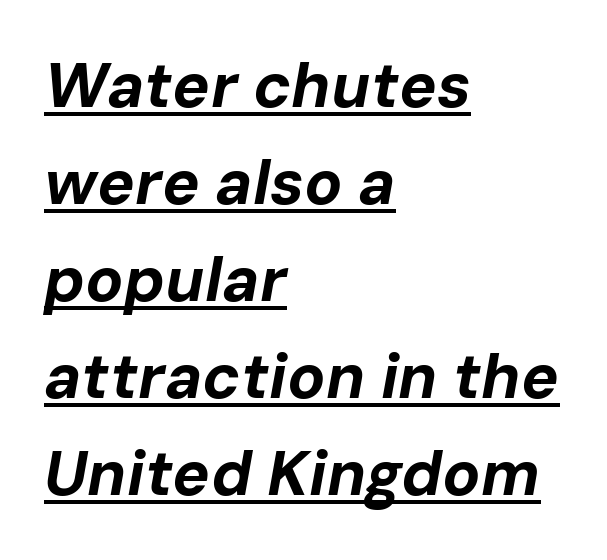
{"italic": "yes", "lean": "right", "slant_degrees": 10, "bold": "yes", "weight": "bold", "width": "normal", "stroke_contrast": "low", "x_height": "medium", "monospaced": "no", "underline": "yes", "align": "left", "line_spacing": "normal", "line_spacing_ratio": 1.54, "letter_spacing": "normal", "letter_spacing_em": 0.0, "glyph_px": 63}
